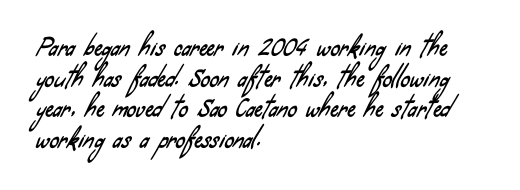
{"underline": "no", "align": "left", "line_spacing": "normal", "line_spacing_ratio": 1.33, "letter_spacing": "normal", "letter_spacing_em": 0.0, "glyph_px": 23}
